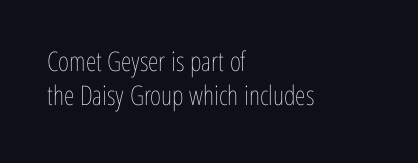
Vertically, the passage feels balanced, rows spaced as you'd expect. The strip under each line holds only bare page. Weight: in the light-to-regular range. Glyph-to-glyph distance matches everyday printed text.
